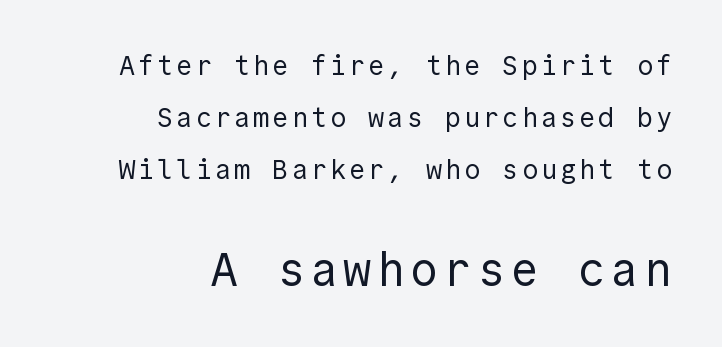
{"serif": "no", "italic": "no", "bold": "no", "weight": "regular", "width": "normal", "x_height": "medium", "underline": "no", "align": "right", "line_spacing": "loose", "line_spacing_ratio": 1.92, "larger_block": "second", "size_ratio": 1.74, "glyph_px": 47}
